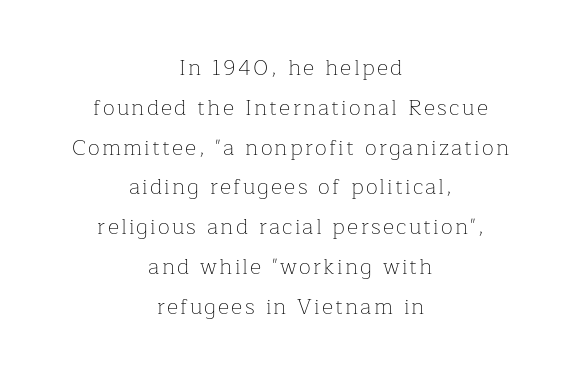
Q: Is the text bold? A: No.
Q: Is the text italic (slanted)? A: No, it is upright.
Q: Is the text underlined? A: No.
Q: How is the paragraph aligned? A: Centered.
